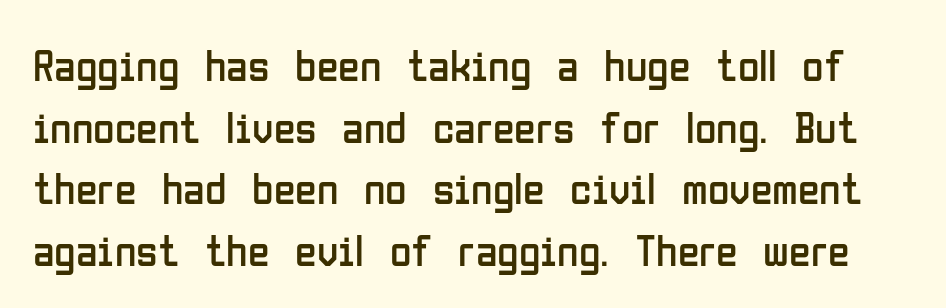
Q: Is the text bold? A: No.
Q: Is the text italic (slanted)? A: No, it is upright.
Q: Is the typeface a serif or a sans-serif typeface? A: Sans-serif.
Q: Is the text underlined? A: No.
Q: Is the spacing between letters normal or unusually wide? A: Normal.
Q: Is the spacing between lines tight, normal or loose? A: Normal.
Q: Width (condensed, normal, or wide)? A: Condensed.
Q: Stroke contrast? A: Low.
Q: x-height? A: Medium.
Q: Monospaced? A: No.
